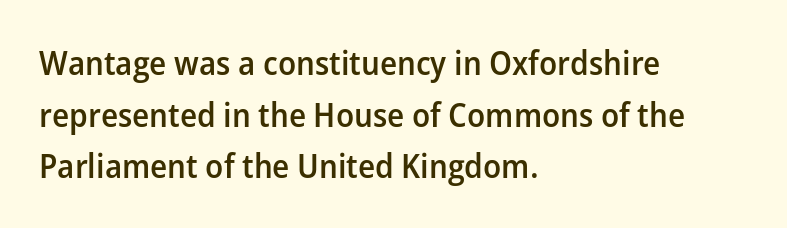
Designer's note — italics off, roman on. Set as a demibold, roughly 600 on the weight scale. How would I describe the line gaps? Plain and ordinary. The letters sit at their default tracking, neither squeezed nor spread.
